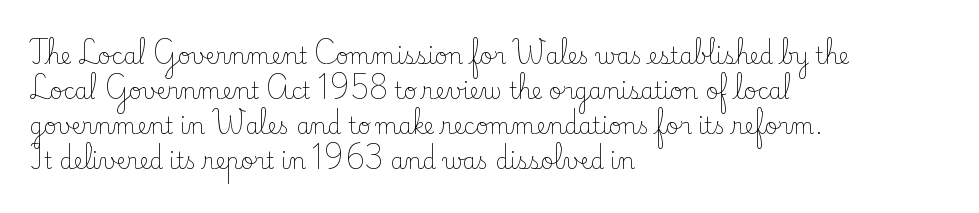
Every stem runs plumb, perpendicular to the baseline. Ink coverage per letter is moderate at most. Does extra space separate the letters? No, they use regular spacing. Line starts are locked; line ends wander. If you measured baseline to baseline, you'd find a middling distance.
